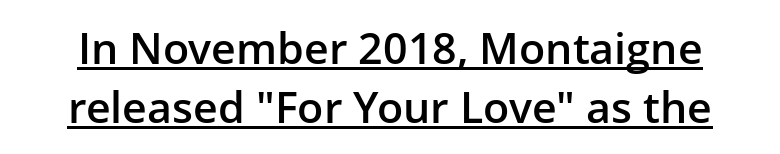
Q: Is the text bold? A: Semi-bold.
Q: Is the text italic (slanted)? A: No, it is upright.
Q: Is the typeface a serif or a sans-serif typeface? A: Sans-serif.
Q: Is the text underlined? A: Yes.
Q: Is the spacing between letters normal or unusually wide? A: Normal.
Q: Is the spacing between lines tight, normal or loose? A: Normal.
Q: Width (condensed, normal, or wide)? A: Normal.
Q: Stroke contrast? A: Low.
Q: x-height? A: Medium.
Q: Monospaced? A: No.
